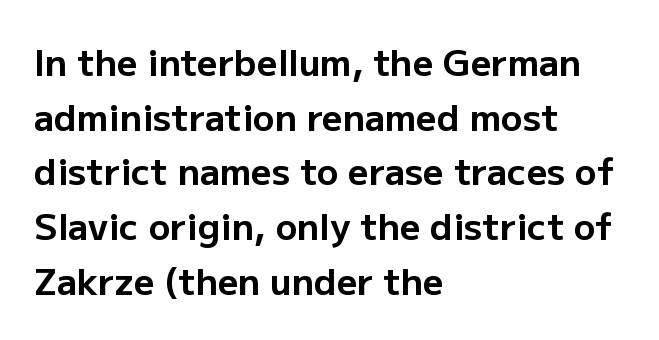
Q: Is the text bold? A: Yes.
Q: Is the text italic (slanted)? A: No, it is upright.
Q: Is the typeface a serif or a sans-serif typeface? A: Sans-serif.
Q: Is the text underlined? A: No.
Q: How is the paragraph aligned? A: Left-aligned.
Q: Is the spacing between letters normal or unusually wide? A: Normal.
Q: Is the spacing between lines tight, normal or loose? A: Normal.
Q: Width (condensed, normal, or wide)? A: Normal.
Q: Stroke contrast? A: Low.
Q: x-height? A: Medium.
Q: Monospaced? A: No.
